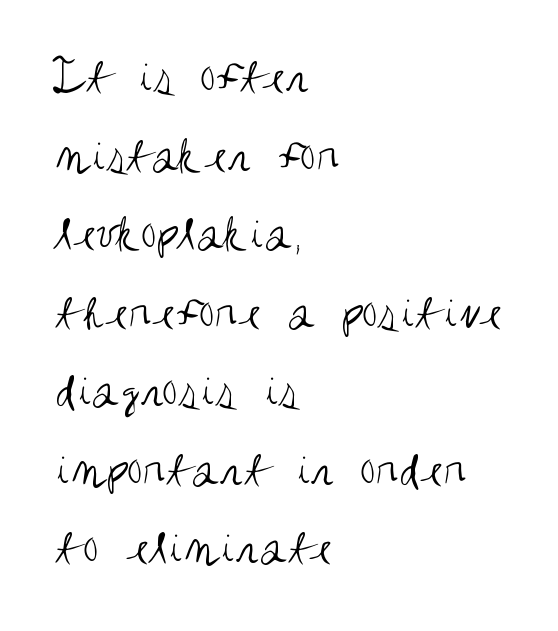
Spacing between characters is what you'd get straight out of the box. Note the varied advance widths — an 'i' is clearly narrower than an 'm'. The strokes carry an ordinary text weight at most. Is there much room between lines? A standard amount, neither cramped nor airy. To sum up the face: it is a sans, with no serifs.
